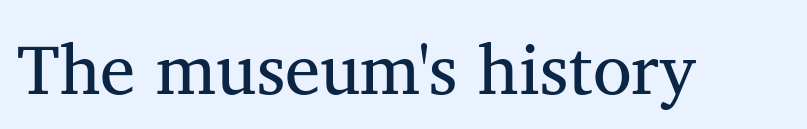
The image shows 71 px regular-weight serif type, upright; set normal letter spacing, not underlined; medium stroke contrast and a medium x-height.
